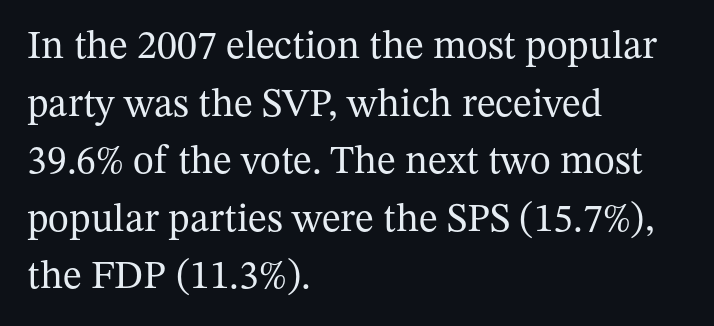
The font family rendered here belongs to the serif group. The rendering anchors every line to the left-hand side. Whoever set this chose a conventional vertical rhythm. Each letter keeps its own natural width here, so spacing adapts to shape.
